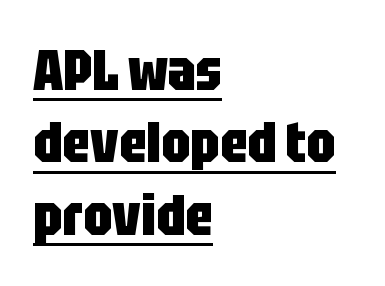
Q: Is the text bold? A: Yes.
Q: Is the text italic (slanted)? A: No, it is upright.
Q: Is the typeface a serif or a sans-serif typeface? A: Sans-serif.
Q: Is the text underlined? A: Yes.
Q: How is the paragraph aligned? A: Left-aligned.
Q: Is the spacing between letters normal or unusually wide? A: Normal.
Q: Is the spacing between lines tight, normal or loose? A: Normal.
Q: Width (condensed, normal, or wide)? A: Condensed.
Q: Stroke contrast? A: Low.
Q: x-height? A: Large.
Q: Monospaced? A: No.
